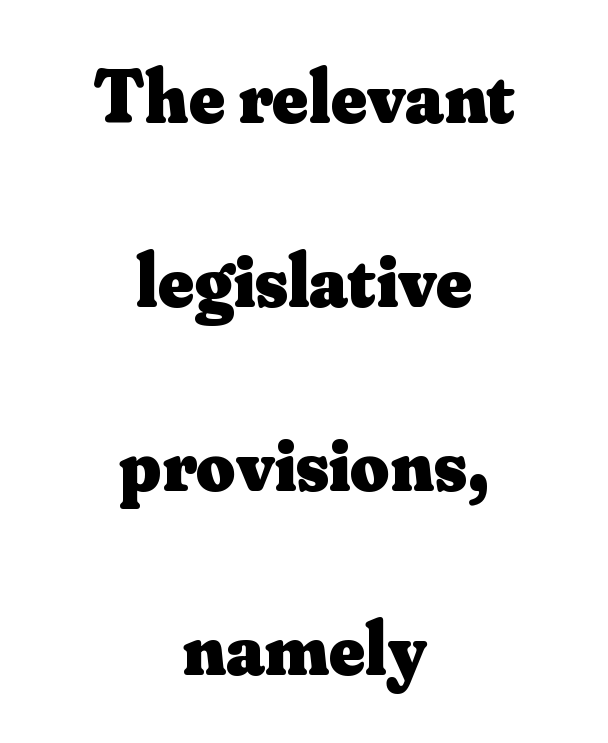
Line starts and ends both wander, symmetrically. When letters stand straight like this, we call the style roman or upright. Observe the ordinary spacing: letters are neighbours, not strangers. Notice the wide empty band between every row — that's loose leading. Is this a sans? No — the strokes have serifs.
